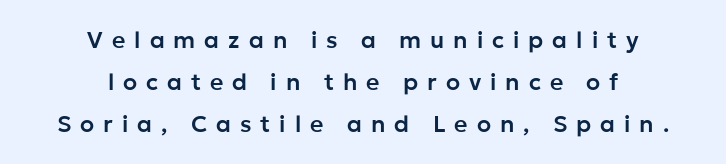
Q: Is the text italic (slanted)? A: No, it is upright.
Q: Is the text underlined? A: No.
Q: How is the paragraph aligned? A: Centered.
Q: Is the spacing between letters normal or unusually wide? A: Unusually wide.
